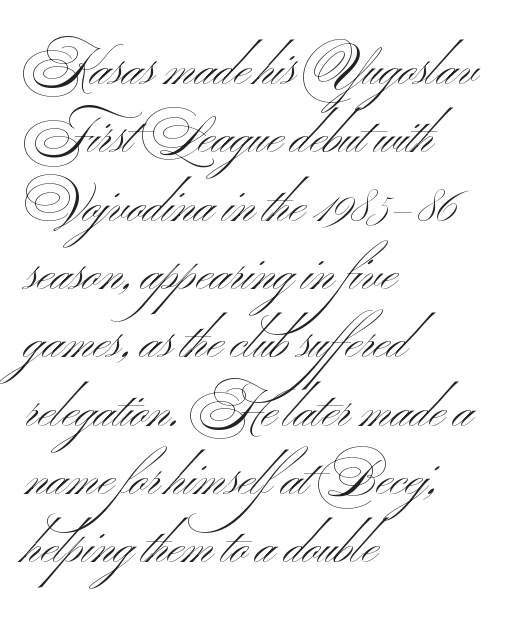
Q: Is the text bold? A: No.
Q: Is the text italic (slanted)? A: Yes.
Q: Is the typeface a serif or a sans-serif typeface? A: Sans-serif.
Q: Is the text underlined? A: No.
Q: How is the paragraph aligned? A: Left-aligned.
Q: Is the spacing between letters normal or unusually wide? A: Normal.
Q: Is the spacing between lines tight, normal or loose? A: Normal.
Q: Width (condensed, normal, or wide)? A: Wide.
Q: Stroke contrast? A: Medium.
Q: x-height? A: Small.
Q: Monospaced? A: No.
